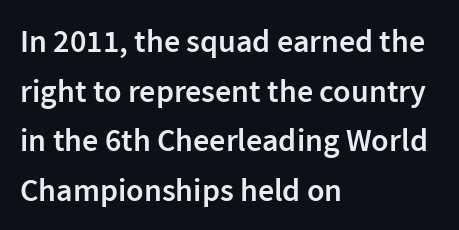
{"serif": "no", "italic": "no", "bold": "semi", "weight": "semibold", "width": "normal", "x_height": "medium", "monospaced": "no", "underline": "no", "align": "left", "line_spacing": "normal", "line_spacing_ratio": 1.55, "letter_spacing": "normal", "letter_spacing_em": 0.0, "glyph_px": 32}
